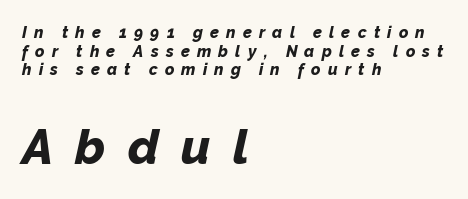
Q: Is the text bold? A: Yes.
Q: Is the text italic (slanted)? A: Yes, it leans right by about 12 degrees.
Q: Is the text underlined? A: No.
Q: How is the paragraph aligned? A: Left-aligned.
Q: Is the spacing between letters normal or unusually wide? A: Unusually wide.
Q: Which block of text is set in a larger size, the first (top) or the second (bottom)? A: The second (bottom) one.
Q: Width (condensed, normal, or wide)? A: Normal.
Q: Stroke contrast? A: Low.
Q: x-height? A: Medium.
Q: Monospaced? A: No.
